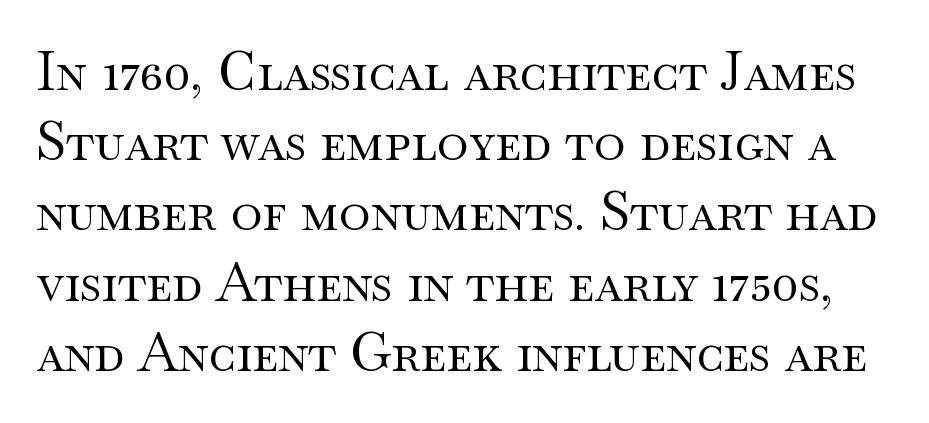
{"serif": "yes", "italic": "no", "bold": "no", "weight": "regular", "width": "wide", "stroke_contrast": "medium", "x_height": "small", "monospaced": "no", "underline": "no", "line_spacing": "normal", "line_spacing_ratio": 1.3, "letter_spacing": "normal", "letter_spacing_em": 0.0, "glyph_px": 54}
